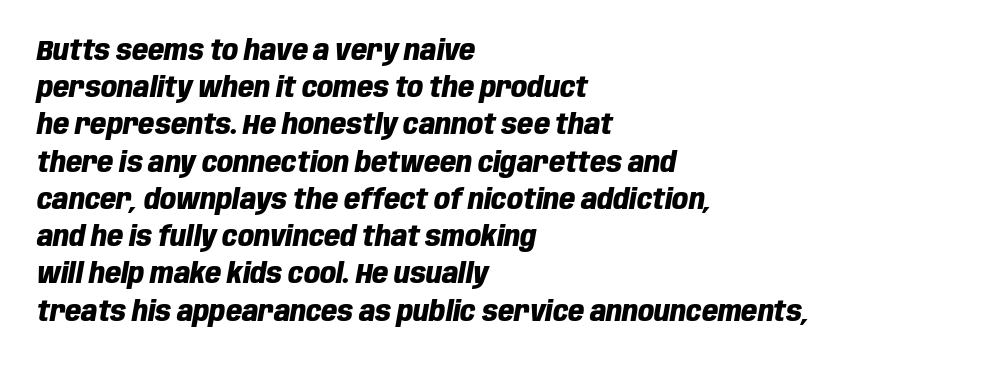
Q: Is the text bold? A: Yes.
Q: Is the text italic (slanted)? A: Yes, it leans right by about 10 degrees.
Q: Is the text underlined? A: No.
Q: How is the paragraph aligned? A: Left-aligned.
Q: Is the spacing between letters normal or unusually wide? A: Normal.
Q: Is the spacing between lines tight, normal or loose? A: Normal.
Q: Width (condensed, normal, or wide)? A: Condensed.
Q: Stroke contrast? A: Low.
Q: x-height? A: Large.
Q: Monospaced? A: No.
